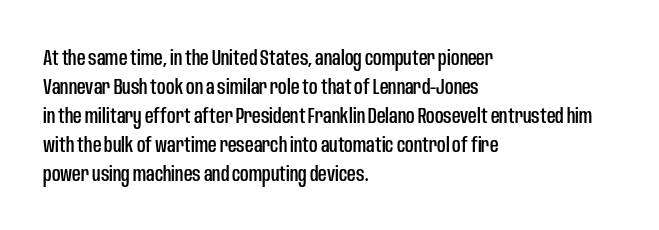
The image shows 21 px text type, upright; set left-aligned, normal line spacing (1.38x), normal letter spacing, not underlined.
